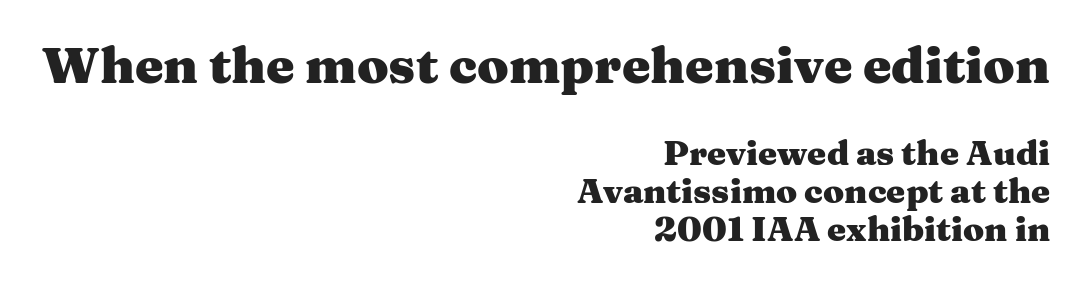
{"serif": "yes", "italic": "no", "bold": "yes", "weight": "heavy", "width": "wide", "stroke_contrast": "medium", "x_height": "medium", "monospaced": "no", "underline": "no", "align": "right", "line_spacing": "tight", "line_spacing_ratio": 1.12, "letter_spacing": "normal", "letter_spacing_em": 0.0, "larger_block": "first", "size_ratio": 1.5, "glyph_px": 51}
